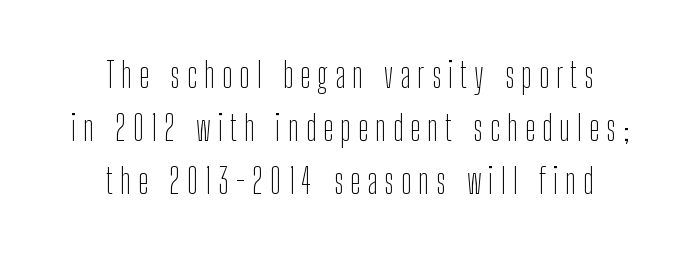
Q: Is the text bold? A: No.
Q: Is the text italic (slanted)? A: No, it is upright.
Q: Is the typeface a serif or a sans-serif typeface? A: Sans-serif.
Q: Is the text underlined? A: No.
Q: How is the paragraph aligned? A: Centered.
Q: Is the spacing between letters normal or unusually wide? A: Unusually wide.
Q: Is the spacing between lines tight, normal or loose? A: Normal.
Q: Width (condensed, normal, or wide)? A: Condensed.
Q: Stroke contrast? A: Low.
Q: x-height? A: Medium.
Q: Monospaced? A: No.
